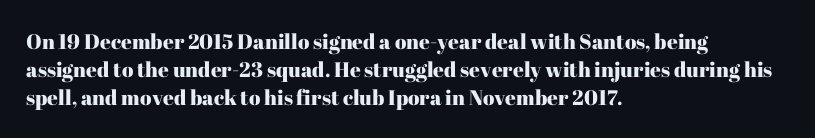
If you measured baseline to baseline, you'd find a middling distance. Descenders are the only things crossing below the line. The lines in this sample share a left origin and differ only in where they stop. Letter spacing: default. Quick note: not italic, upright.
